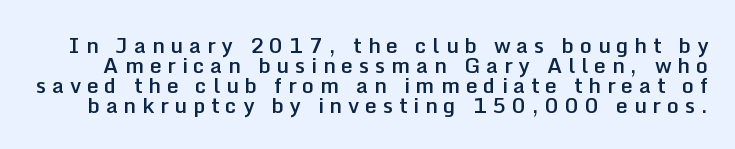
Q: Is the text bold? A: Semi-bold.
Q: Is the text italic (slanted)? A: No, it is upright.
Q: Is the text underlined? A: No.
Q: Is the spacing between letters normal or unusually wide? A: Unusually wide.
Q: Is the spacing between lines tight, normal or loose? A: Tight.
